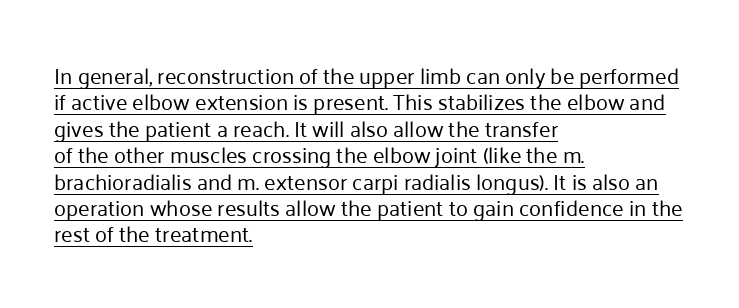
The passage shown has conventional tracking throughout. These glyphs show unthickened strokes, regular width or finer. All the whitespace from short lines collects on the right. When letters stand straight like this, we call the style roman or upright. Students, observe the line beneath the letters — that is underlining.
